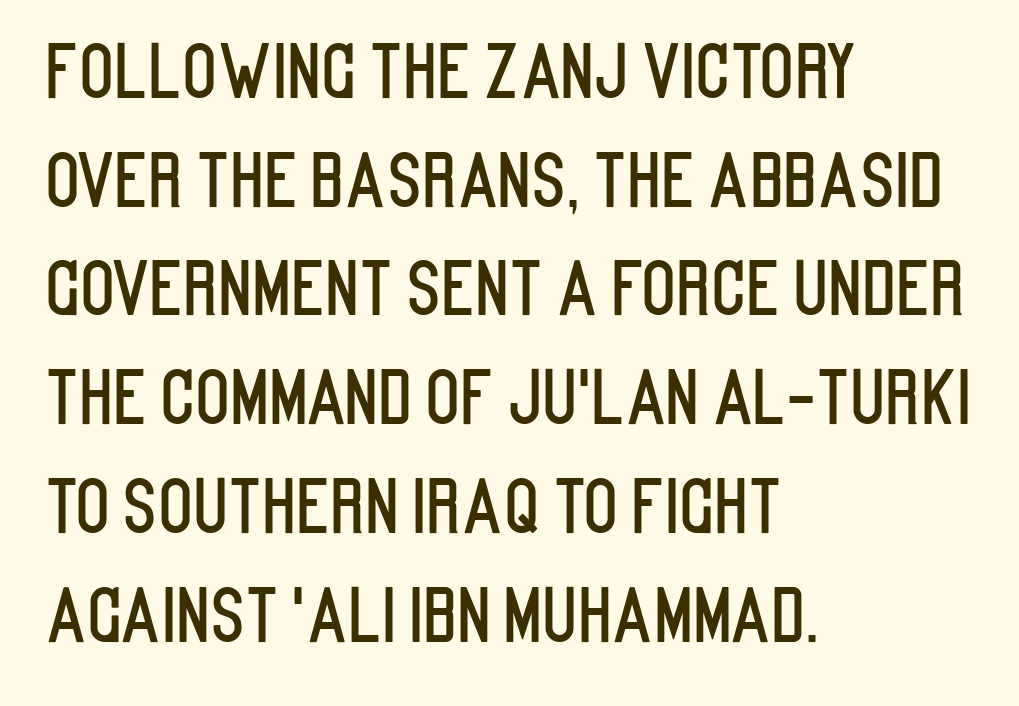
Q: Is the text italic (slanted)? A: No, it is upright.
Q: Is the typeface a serif or a sans-serif typeface? A: Sans-serif.
Q: Is the text underlined? A: No.
Q: How is the paragraph aligned? A: Left-aligned.
Q: Is the spacing between letters normal or unusually wide? A: Normal.
Q: Is the spacing between lines tight, normal or loose? A: Normal.
Q: Width (condensed, normal, or wide)? A: Condensed.
Q: Stroke contrast? A: Low.
Q: x-height? A: Large.
Q: Monospaced? A: No.
